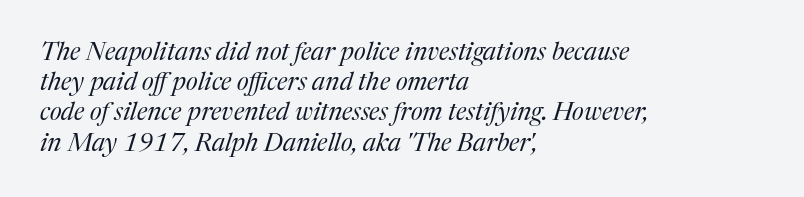
The text carries the slant typical of an italic or oblique font. Words float on clear page, feet unadorned. Horizontally, the lines are justified to the leading edge only. Vertical stems look standard width or narrower in stroke. Compared with typical body copy, the letter spacing here is the same.
